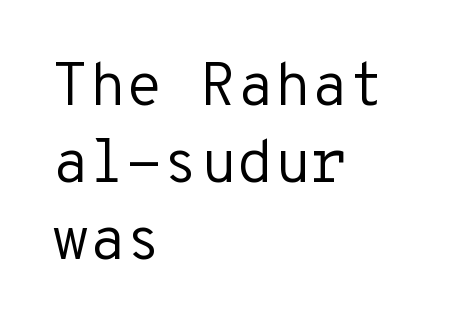
Anything drawn beneath the words? Only blank space. The specimen reads as upright at a glance. Think of a typewriter: that constant character pitch is what you see here. Students, observe: this is what conventionally led text looks like. Is this a sans? Yes — the strokes have no serifs.
